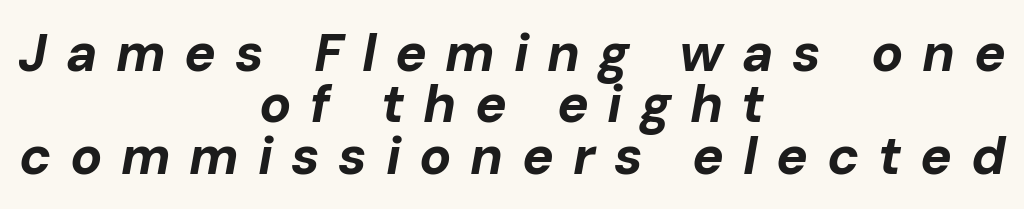
The image shows 53 px bold type, italic (leaning right); set centered, tight line spacing (0.97x), unusually wide letter spacing (+0.35 em), not underlined; low stroke contrast and a medium x-height.
